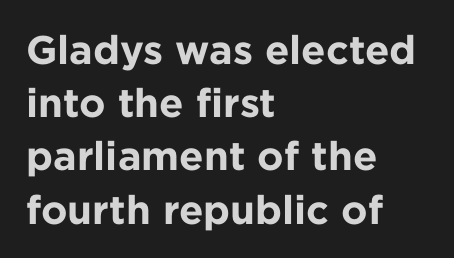
Leading matches the norm, producing a regular column. It's the straight-up-and-down kind of type. Note the varied advance widths — an 'i' is clearly narrower than an 'm'. Check where the strokes stop: nothing finishes them off — pure sans.
